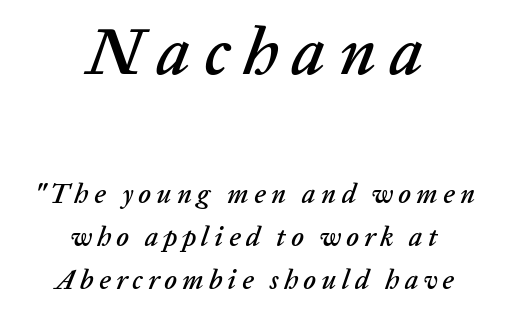
Q: Is the text italic (slanted)? A: Yes, it leans right by about 20 degrees.
Q: Is the text underlined? A: No.
Q: How is the paragraph aligned? A: Centered.
Q: Is the spacing between letters normal or unusually wide? A: Unusually wide.
Q: Is the spacing between lines tight, normal or loose? A: Normal.
Q: Which block of text is set in a larger size, the first (top) or the second (bottom)? A: The first (top) one.
Q: Width (condensed, normal, or wide)? A: Normal.
Q: Stroke contrast? A: Low.
Q: x-height? A: Medium.
Q: Monospaced? A: No.
